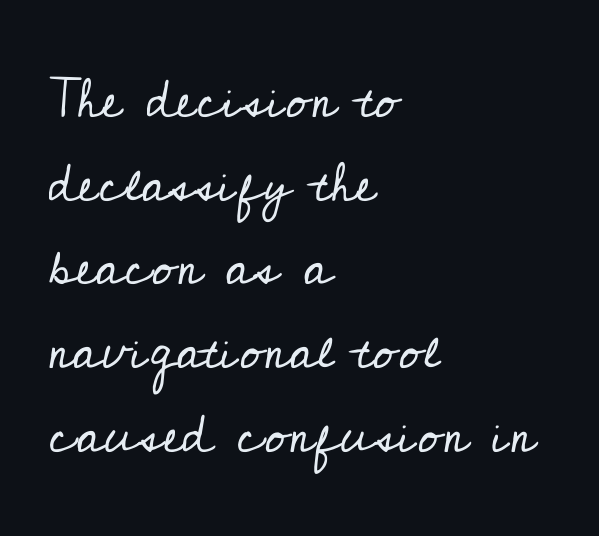
Character widths vary here, with narrow letters taking less room than wide ones. The compositor pushed each line to the left boundary. What's the leading like? Ordinary, nothing unusual. Characters follow at the spacing the type designer built in. Is the type heavy? It reads as light-to-regular instead.
